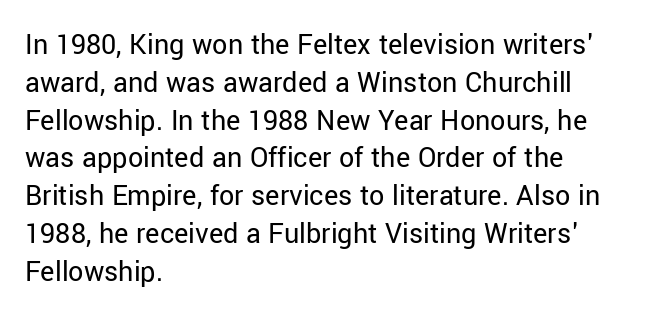
{"serif": "no", "italic": "no", "bold": "no", "weight": "regular", "width": "normal", "stroke_contrast": "low", "x_height": "medium", "monospaced": "no", "underline": "no", "align": "left", "line_spacing": "normal", "line_spacing_ratio": 1.26, "letter_spacing": "normal", "letter_spacing_em": 0.0, "glyph_px": 30}
